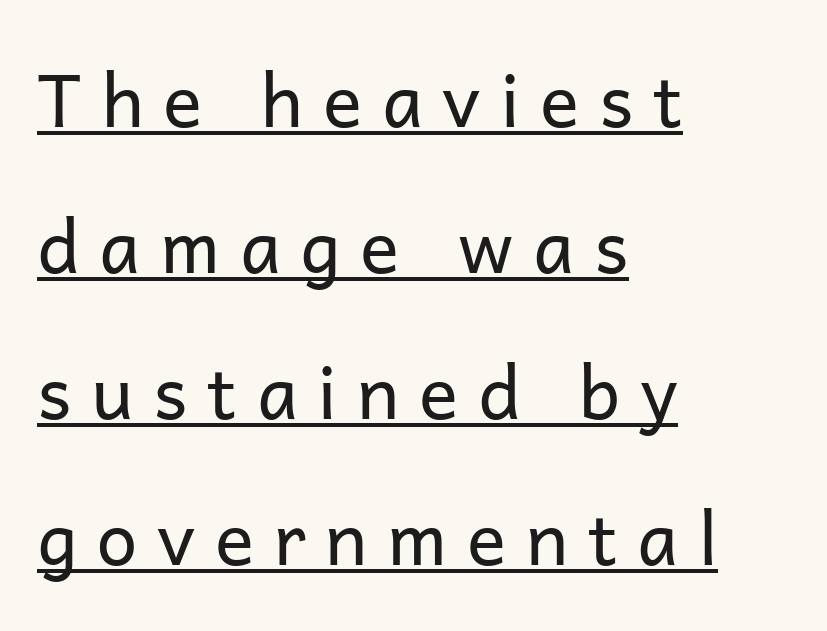
The image shows 73 px regular-weight sans-serif type, upright; set left-aligned, loose line spacing (2.0x), unusually wide letter spacing (+0.27 em), underlined; low stroke contrast and a medium x-height.
